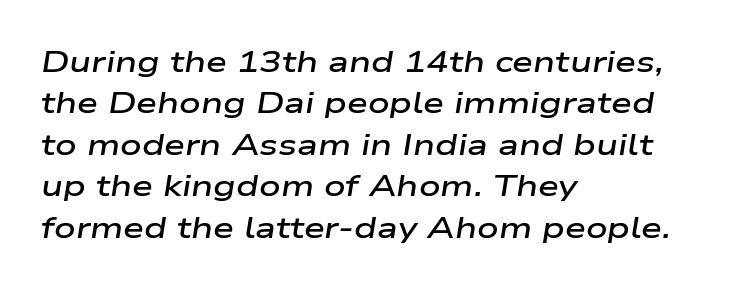
Q: Is the text bold? A: Semi-bold.
Q: Is the text italic (slanted)? A: Yes, it leans right by about 9 degrees.
Q: Is the text underlined? A: No.
Q: How is the paragraph aligned? A: Left-aligned.
Q: Is the spacing between letters normal or unusually wide? A: Normal.
Q: Is the spacing between lines tight, normal or loose? A: Normal.
Q: Width (condensed, normal, or wide)? A: Wide.
Q: Stroke contrast? A: Low.
Q: x-height? A: Medium.
Q: Monospaced? A: No.
